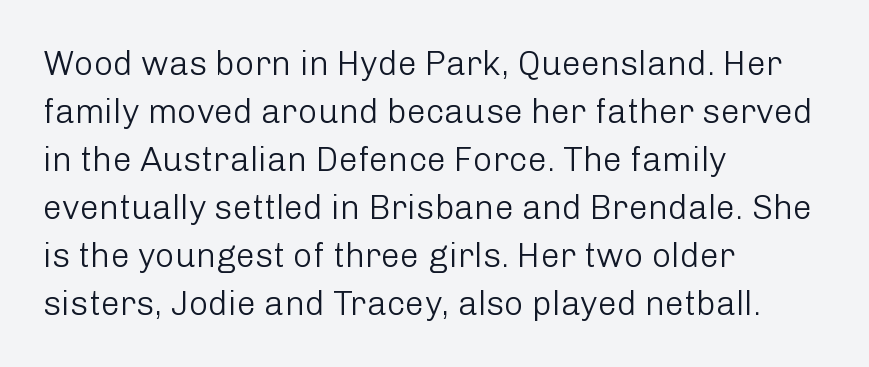
Q: Is the text bold? A: No.
Q: Is the text italic (slanted)? A: No, it is upright.
Q: Is the typeface a serif or a sans-serif typeface? A: Sans-serif.
Q: Is the text underlined? A: No.
Q: How is the paragraph aligned? A: Left-aligned.
Q: Is the spacing between letters normal or unusually wide? A: Normal.
Q: Is the spacing between lines tight, normal or loose? A: Normal.
Q: Width (condensed, normal, or wide)? A: Normal.
Q: Stroke contrast? A: Low.
Q: x-height? A: Medium.
Q: Monospaced? A: No.
